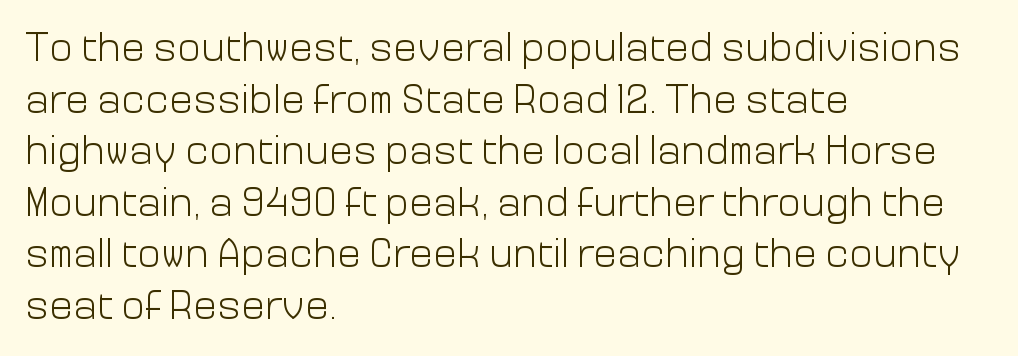
The image shows 40 px light sans-serif type, upright; set left-aligned, normal line spacing (1.29x), normal letter spacing, not underlined; low stroke contrast and a medium x-height.
